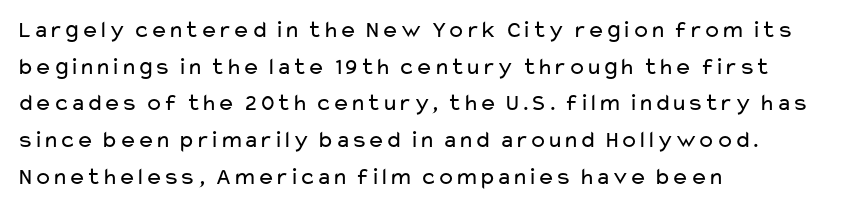
Q: Is the text bold? A: No.
Q: Is the text italic (slanted)? A: No, it is upright.
Q: Is the text underlined? A: No.
Q: How is the paragraph aligned? A: Left-aligned.
Q: Is the spacing between letters normal or unusually wide? A: Normal.
Q: Is the spacing between lines tight, normal or loose? A: Normal.
